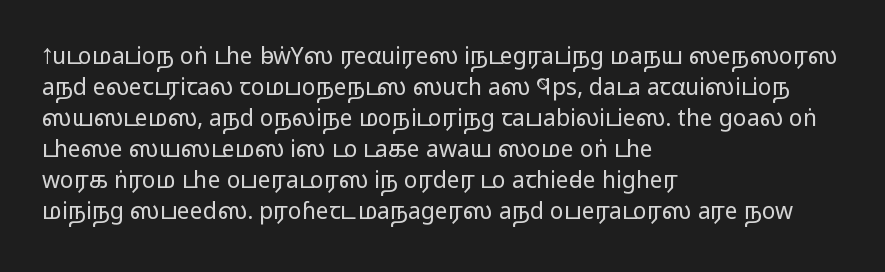
{"italic": "no", "bold": "no", "underline": "no", "align": "left", "line_spacing": "normal", "line_spacing_ratio": 1.35, "letter_spacing": "normal", "letter_spacing_em": 0.0, "glyph_px": 23}
